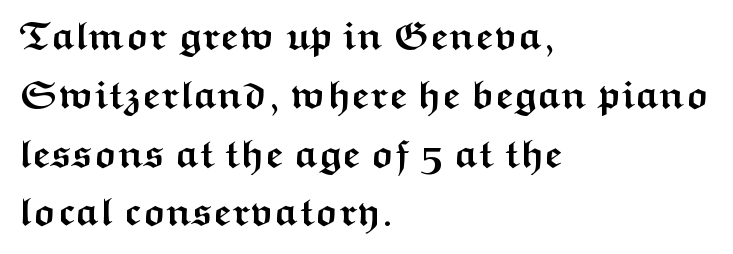
The image shows 40 px semibold, wide sans-serif type, upright; set left-aligned, normal line spacing (1.47x), normal letter spacing, not underlined; medium stroke contrast and a medium x-height.
